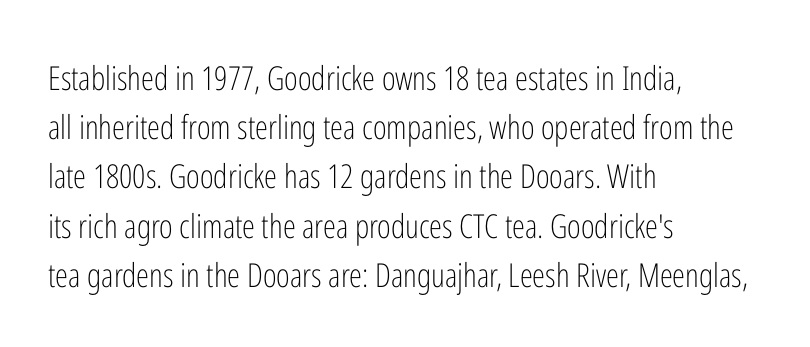
{"serif": "no", "italic": "no", "bold": "no", "weight": "light", "width": "condensed", "stroke_contrast": "low", "x_height": "medium", "monospaced": "no", "underline": "no", "align": "left", "line_spacing": "normal", "line_spacing_ratio": 1.49, "letter_spacing": "normal", "letter_spacing_em": 0.0, "glyph_px": 33}
